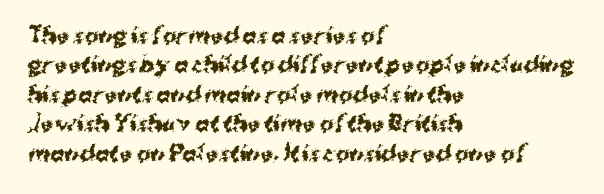
Q: Is the text bold? A: Yes.
Q: Is the text italic (slanted)? A: Yes.
Q: Is the text underlined? A: No.
Q: How is the paragraph aligned? A: Left-aligned.
Q: Is the spacing between letters normal or unusually wide? A: Normal.
Q: Is the spacing between lines tight, normal or loose? A: Normal.
